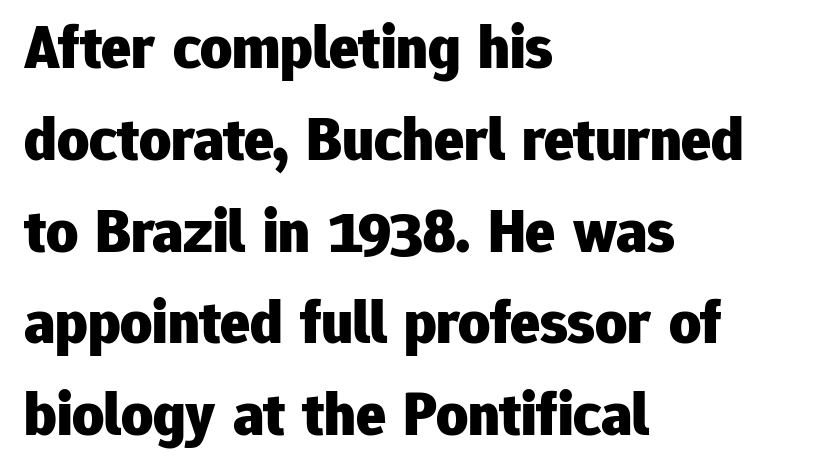
{"serif": "no", "italic": "no", "bold": "yes", "weight": "heavy", "width": "normal", "stroke_contrast": "low", "x_height": "medium", "monospaced": "no", "underline": "no", "align": "left", "line_spacing": "normal", "line_spacing_ratio": 1.48, "letter_spacing": "normal", "letter_spacing_em": 0.0, "glyph_px": 62}
